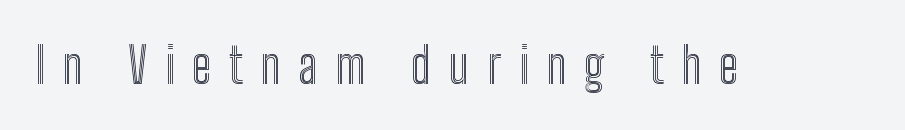
The image shows 49 px condensed type, upright; set unusually wide letter spacing (+0.36 em), not underlined; a medium x-height.
